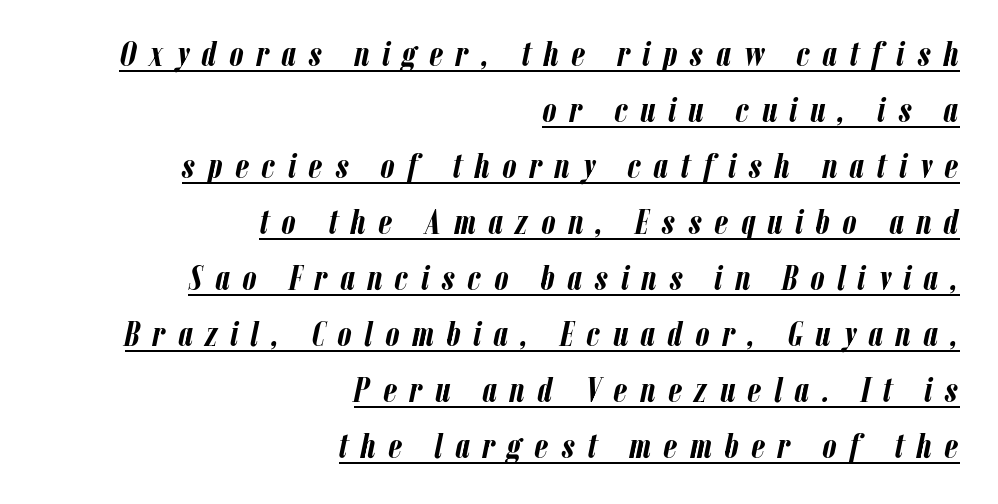
The image shows 35 px semibold, condensed type, italic (leaning right); set right-aligned, normal line spacing (1.6x), unusually wide letter spacing (+0.36 em), underlined; low stroke contrast and a medium x-height.
